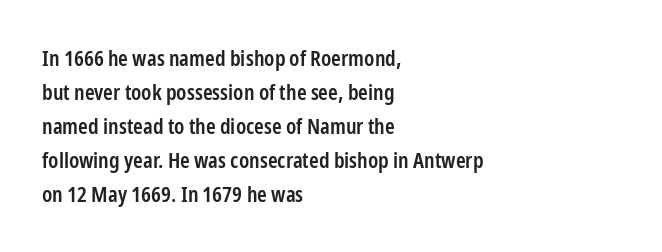
{"italic": "no", "bold": "semi", "underline": "no", "align": "left", "line_spacing": "normal", "line_spacing_ratio": 1.55, "letter_spacing": "normal", "letter_spacing_em": 0.0, "glyph_px": 22}
